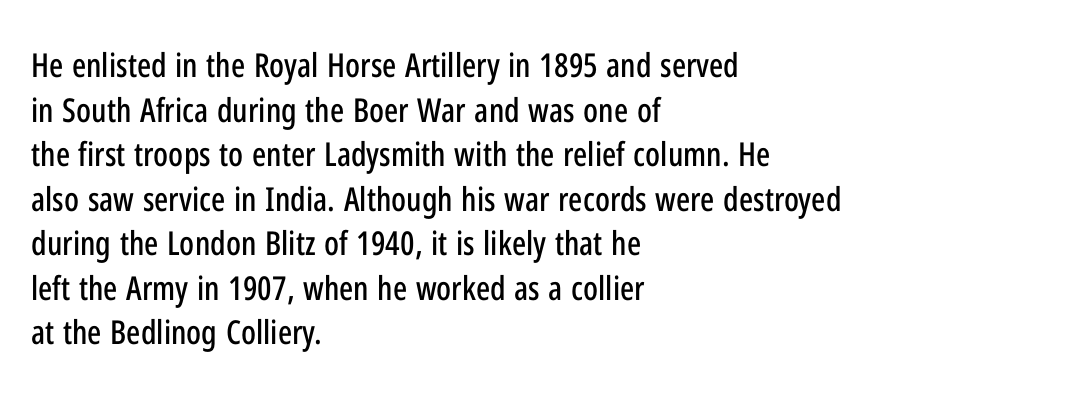
Q: Is the text italic (slanted)? A: No, it is upright.
Q: Is the typeface a serif or a sans-serif typeface? A: Sans-serif.
Q: Is the text underlined? A: No.
Q: How is the paragraph aligned? A: Left-aligned.
Q: Is the spacing between letters normal or unusually wide? A: Normal.
Q: Is the spacing between lines tight, normal or loose? A: Normal.
Q: Width (condensed, normal, or wide)? A: Condensed.
Q: Stroke contrast? A: Low.
Q: x-height? A: Medium.
Q: Monospaced? A: No.
